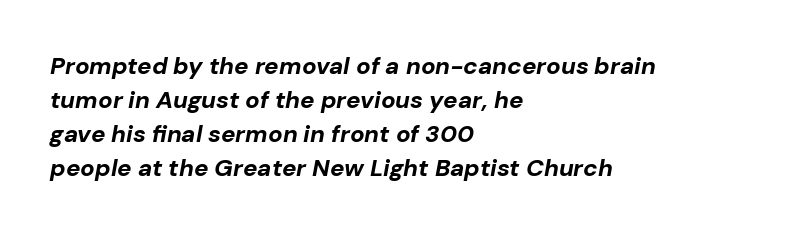
Q: Is the text bold? A: Yes.
Q: Is the text italic (slanted)? A: Yes, it leans right by about 10 degrees.
Q: Is the text underlined? A: No.
Q: How is the paragraph aligned? A: Left-aligned.
Q: Is the spacing between letters normal or unusually wide? A: Normal.
Q: Is the spacing between lines tight, normal or loose? A: Normal.
